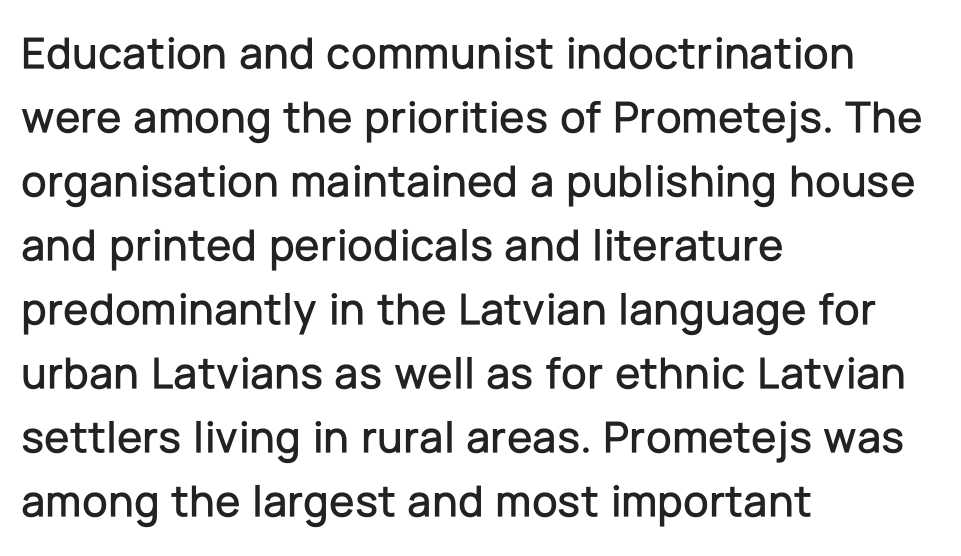
Q: Is the text italic (slanted)? A: No, it is upright.
Q: Is the typeface a serif or a sans-serif typeface? A: Sans-serif.
Q: Is the text underlined? A: No.
Q: How is the paragraph aligned? A: Left-aligned.
Q: Is the spacing between letters normal or unusually wide? A: Normal.
Q: Is the spacing between lines tight, normal or loose? A: Normal.
Q: Width (condensed, normal, or wide)? A: Normal.
Q: Stroke contrast? A: Low.
Q: x-height? A: Medium.
Q: Monospaced? A: No.
